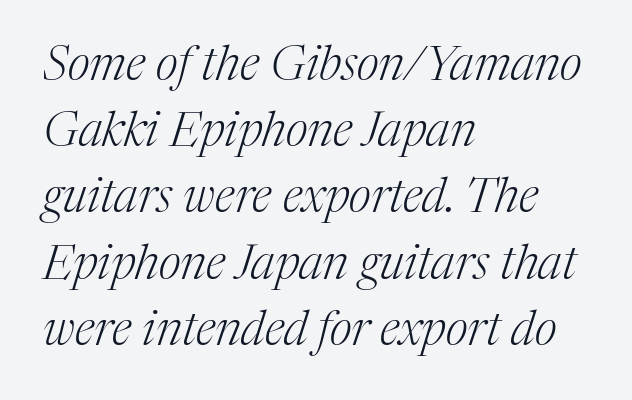
You could not count columns in this text — the font is proportionally spaced. The passage is arranged the way most books set body copy — flush left. Stroke thickness stays within the range of a standard reading face or lighter. Does the leading feel generous? No, just average.
